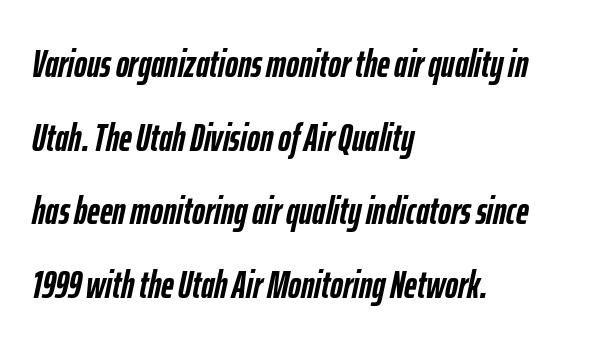
The image shows 39 px semibold, condensed type, italic (leaning right); set left-aligned, line spacing 1.89x, normal letter spacing, not underlined; low stroke contrast and a medium x-height.
